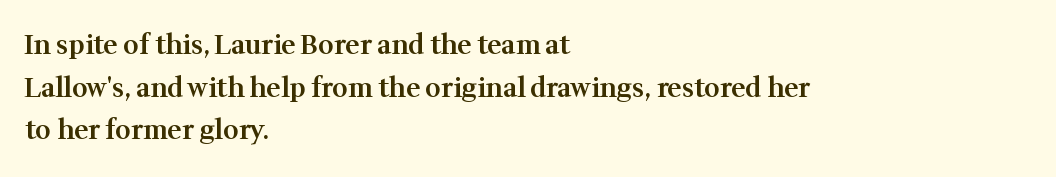
Q: Is the text bold? A: Semi-bold.
Q: Is the text italic (slanted)? A: No, it is upright.
Q: Is the text underlined? A: No.
Q: How is the paragraph aligned? A: Left-aligned.
Q: Is the spacing between letters normal or unusually wide? A: Normal.
Q: Is the spacing between lines tight, normal or loose? A: Normal.
